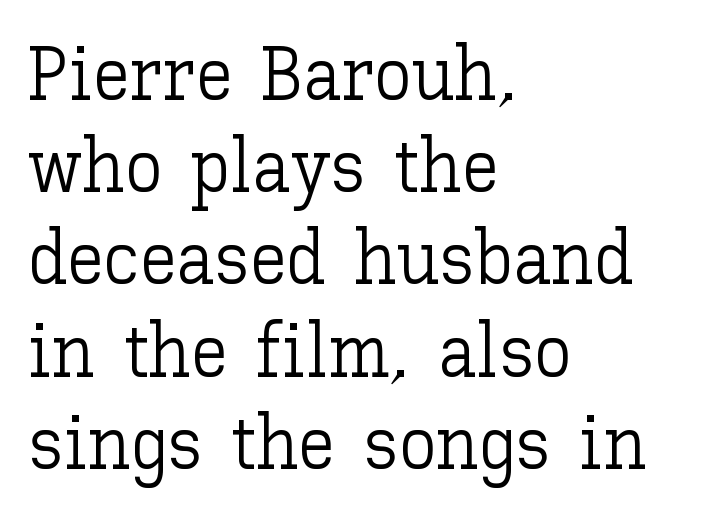
Is this a fixed-width face? No — the glyphs have proportional, varying widths. Each line starts at the same left margin while the right side varies. How are the letters spaced? Ordinarily, with no added tracking. Ordinary non-slanted type is in use. Rule under the text: the space is simply empty.
